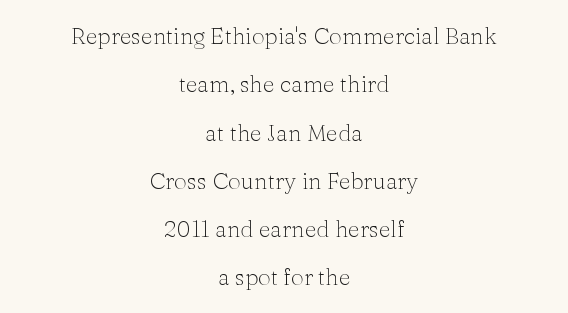
The image shows 23 px text type, upright; set centered, loose line spacing (2.1x), normal letter spacing, not underlined.
